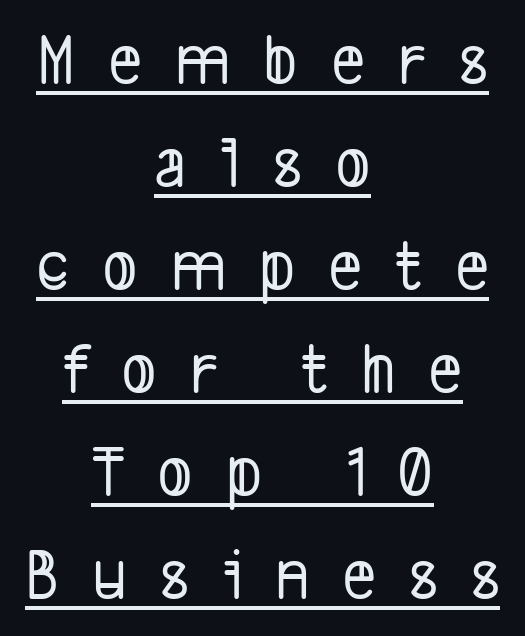
The typeface chosen for these lines omits serifs. Both edges are ragged and mirror each other, which tells us the setting is centered. Does extra space separate the letters? Yes, quite a lot of it. This sample has the flowing, uneven cadence of proportional lettering. A normal amount of white space separates one row of letters from the next. The glyphs are accompanied by a horizontal stroke just below them.
